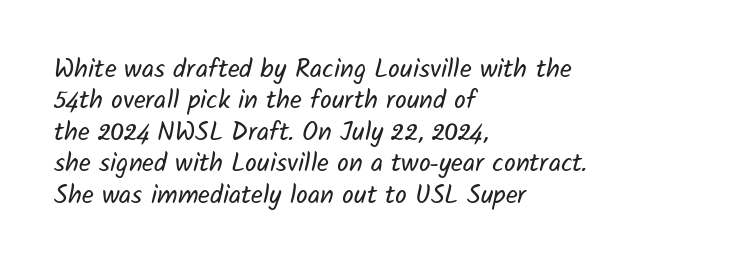
The baseline area is clear. In CSS terms this would be text-align: left. Each word holds together tightly as a unit, with standard inter-letter gaps. Letters have the restrained weight of plain body copy at most.
